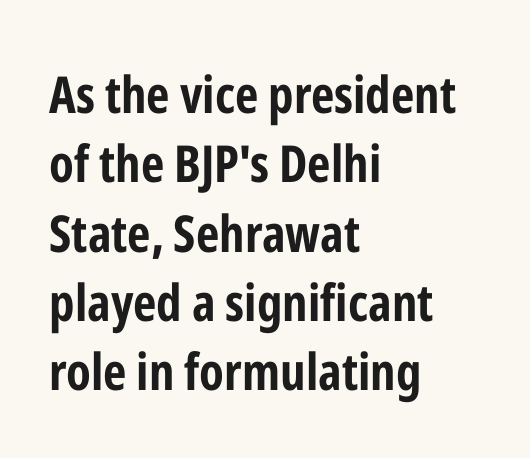
Q: Is the text bold? A: Yes.
Q: Is the text italic (slanted)? A: No, it is upright.
Q: Is the typeface a serif or a sans-serif typeface? A: Sans-serif.
Q: Is the text underlined? A: No.
Q: How is the paragraph aligned? A: Left-aligned.
Q: Is the spacing between letters normal or unusually wide? A: Normal.
Q: Is the spacing between lines tight, normal or loose? A: Normal.
Q: Width (condensed, normal, or wide)? A: Condensed.
Q: Stroke contrast? A: Low.
Q: x-height? A: Medium.
Q: Monospaced? A: No.
